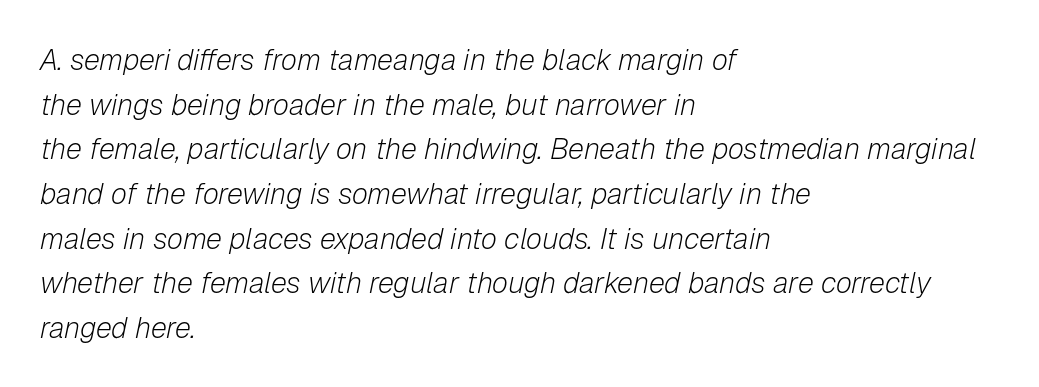
Q: Is the text bold? A: No.
Q: Is the text italic (slanted)? A: Yes, it leans right by about 12 degrees.
Q: Is the text underlined? A: No.
Q: How is the paragraph aligned? A: Left-aligned.
Q: Is the spacing between letters normal or unusually wide? A: Normal.
Q: Is the spacing between lines tight, normal or loose? A: Normal.
Q: Width (condensed, normal, or wide)? A: Normal.
Q: Stroke contrast? A: Low.
Q: x-height? A: Medium.
Q: Monospaced? A: No.
